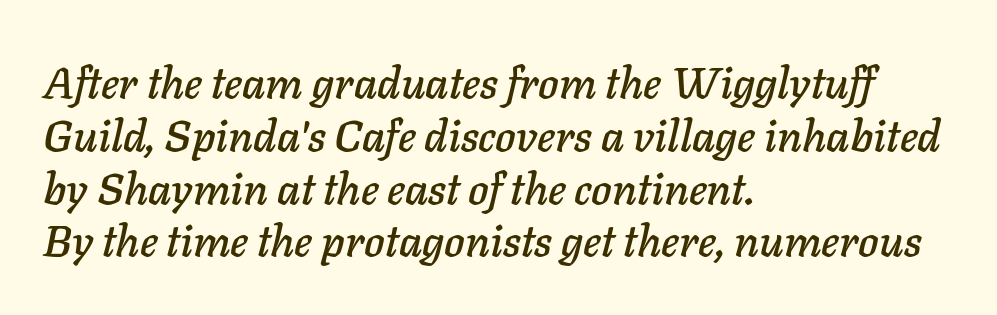
Q: Is the text italic (slanted)? A: Yes, it leans right by about 11 degrees.
Q: Is the text underlined? A: No.
Q: How is the paragraph aligned? A: Left-aligned.
Q: Is the spacing between letters normal or unusually wide? A: Normal.
Q: Width (condensed, normal, or wide)? A: Normal.
Q: Stroke contrast? A: Low.
Q: x-height? A: Medium.
Q: Monospaced? A: No.
